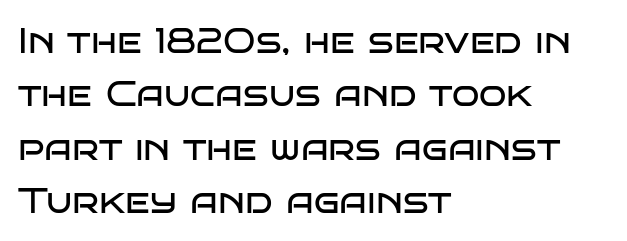
{"serif": "no", "italic": "no", "bold": "no", "weight": "regular", "width": "wide", "stroke_contrast": "low", "x_height": "large", "monospaced": "no", "underline": "no", "align": "left", "line_spacing": "normal", "line_spacing_ratio": 1.48, "letter_spacing": "normal", "letter_spacing_em": 0.0, "glyph_px": 36}
